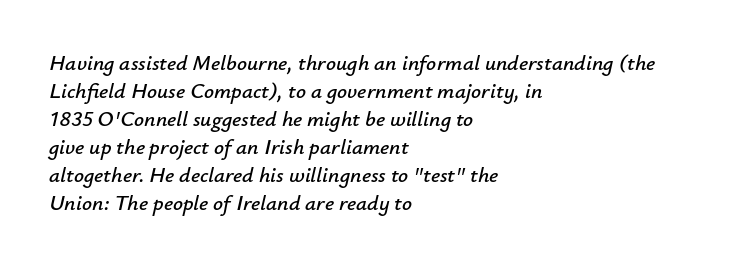
Q: Is the text italic (slanted)? A: Yes, it leans right by about 12 degrees.
Q: Is the text underlined? A: No.
Q: How is the paragraph aligned? A: Left-aligned.
Q: Is the spacing between letters normal or unusually wide? A: Normal.
Q: Is the spacing between lines tight, normal or loose? A: Normal.
